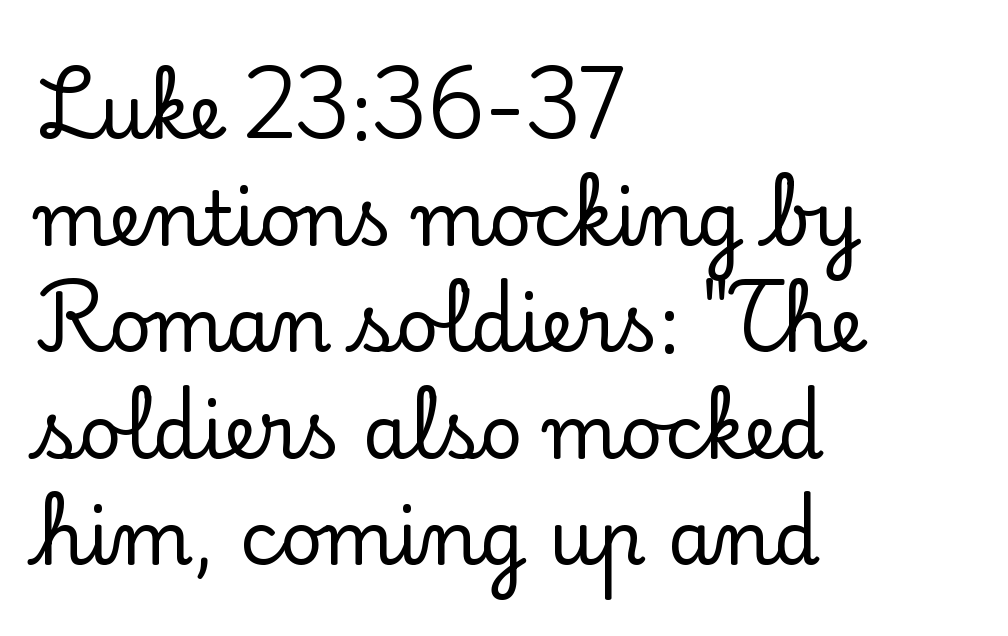
The image shows 74 px serif type, upright; set left-aligned, normal line spacing (1.44x), normal letter spacing, not underlined; low stroke contrast and a small x-height.
